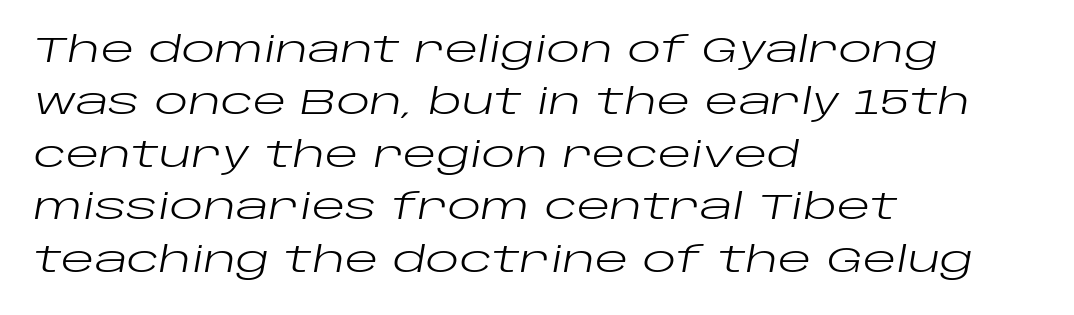
{"italic": "yes", "lean": "right", "slant_degrees": 10, "bold": "no", "weight": "regular", "width": "wide", "stroke_contrast": "low", "x_height": "large", "monospaced": "no", "underline": "no", "align": "left", "line_spacing": "normal", "line_spacing_ratio": 1.5, "letter_spacing": "normal", "letter_spacing_em": 0.0, "glyph_px": 35}
